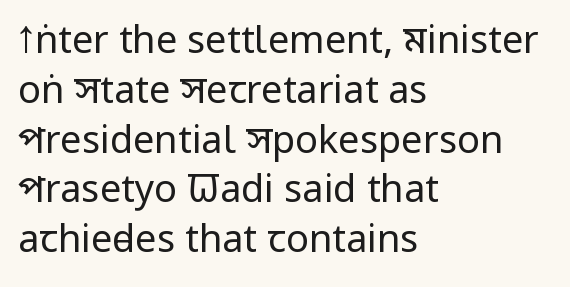
The typesetting does not lean heavy: it is not bold. Summary of vertical rhythm: regular, with standard interline spacing. The letters stand straight up with perfectly vertical stems. The horizontal fit of the characters is conventional and even. Serifs: no, the terminals of the letterforms are clean. The paragraph has a hard left edge and a soft right edge.
